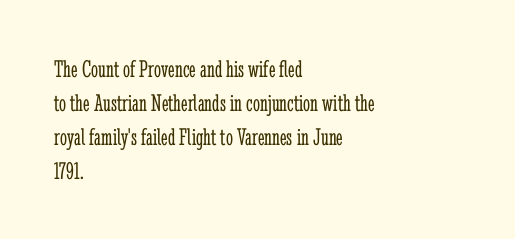
{"italic": "no", "bold": "no", "underline": "no", "align": "left", "line_spacing": "normal", "line_spacing_ratio": 1.36, "letter_spacing": "normal", "letter_spacing_em": 0.0, "glyph_px": 25}
